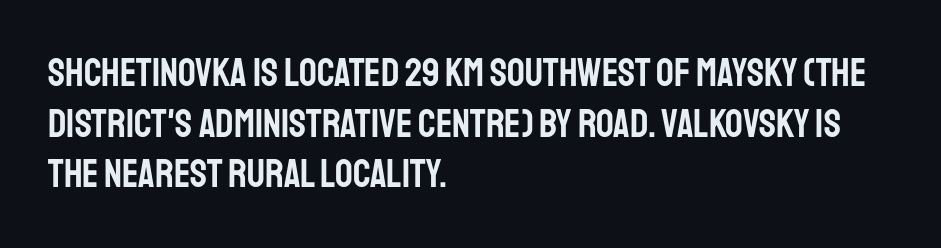
{"serif": "no", "italic": "no", "width": "condensed", "stroke_contrast": "low", "x_height": "large", "monospaced": "no", "underline": "no", "align": "left", "line_spacing": "normal", "line_spacing_ratio": 1.3, "letter_spacing": "normal", "letter_spacing_em": 0.0, "glyph_px": 39}
